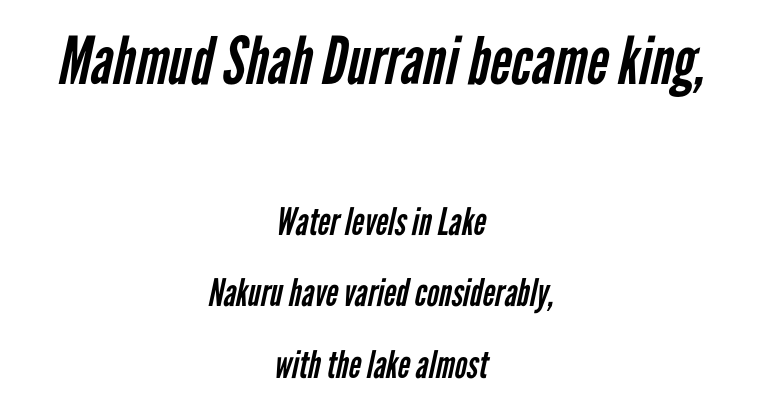
Q: Is the text bold? A: No.
Q: Is the typeface a serif or a sans-serif typeface? A: Sans-serif.
Q: Is the text underlined? A: No.
Q: How is the paragraph aligned? A: Centered.
Q: Is the spacing between letters normal or unusually wide? A: Normal.
Q: Which block of text is set in a larger size, the first (top) or the second (bottom)? A: The first (top) one.
Q: Width (condensed, normal, or wide)? A: Condensed.
Q: Stroke contrast? A: Low.
Q: x-height? A: Medium.
Q: Monospaced? A: No.
